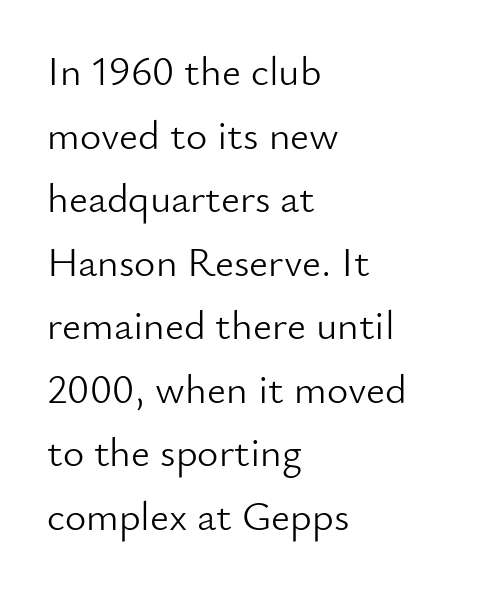
Observe the absence of serifs on each vertical stroke in this sample. Compared with a centered layout, this one pins lines to the left instead. The face looks like a standard text weight, possibly lighter. How are the letters spaced? Ordinarily, with no added tracking. You could not count columns in this text — the font is proportionally spaced.
